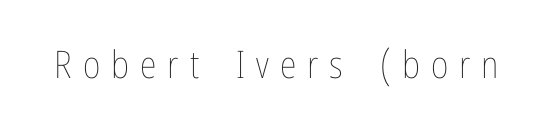
Every character sits straight up, as roman type does. The zone under the glyphs is completely vacant. You could not count columns in this text — the font is proportionally spaced. The strokes carry an ordinary text weight at most. The line texture is sparse and dotted thanks to wide tracking.
